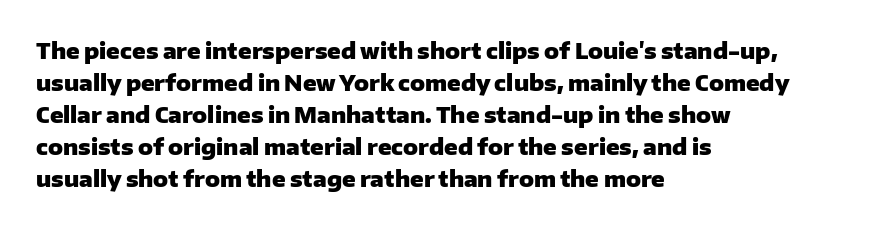
Q: Is the text bold? A: Yes.
Q: Is the text italic (slanted)? A: No, it is upright.
Q: Is the text underlined? A: No.
Q: How is the paragraph aligned? A: Left-aligned.
Q: Is the spacing between letters normal or unusually wide? A: Normal.
Q: Is the spacing between lines tight, normal or loose? A: Normal.
